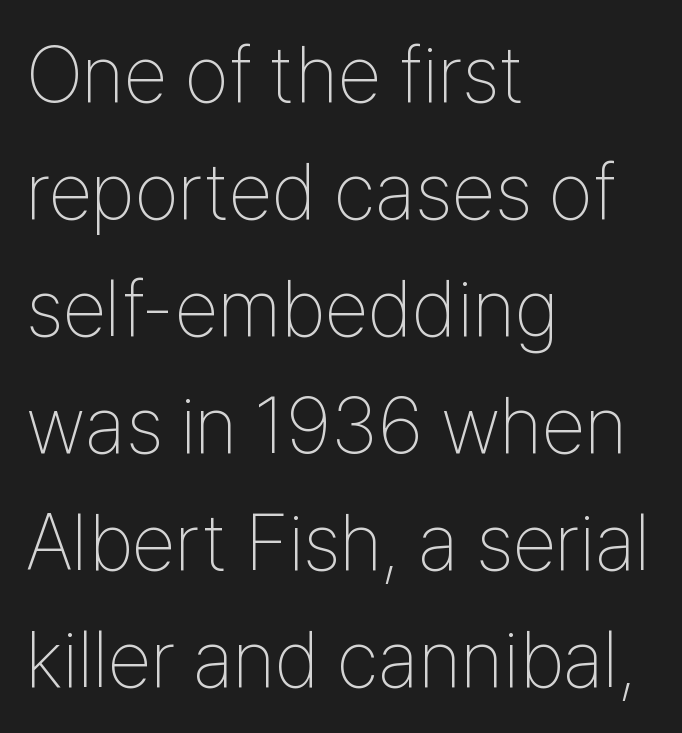
The image shows 79 px thin, condensed sans-serif type, upright; set left-aligned, normal line spacing (1.48x), normal letter spacing, not underlined; low stroke contrast and a medium x-height.
